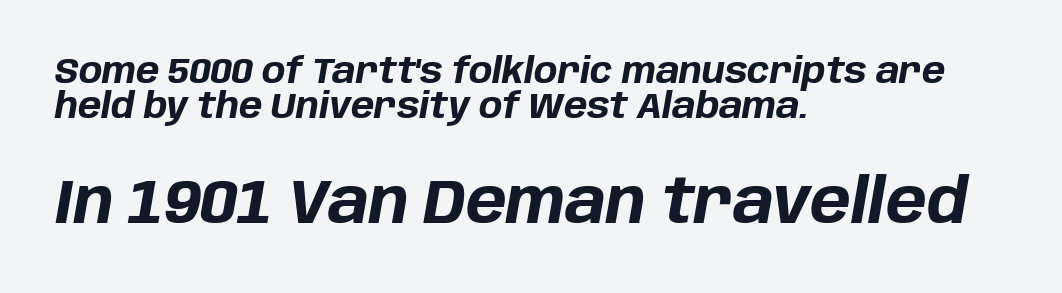
The glyphs are unaccompanied by any horizontal stroke below them. A classic flush-left, rag-right setting is used for this passage. This layout puts the modest block above and the oversized block below. Characters are canted at an angle relative to the baseline's perpendicular.
